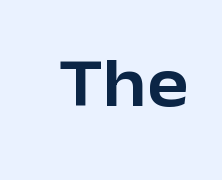
Q: Is the text italic (slanted)? A: No, it is upright.
Q: Is the typeface a serif or a sans-serif typeface? A: Sans-serif.
Q: Is the text underlined? A: No.
Q: Is the spacing between letters normal or unusually wide? A: Normal.
Q: Width (condensed, normal, or wide)? A: Normal.
Q: Stroke contrast? A: Low.
Q: x-height? A: Medium.
Q: Monospaced? A: No.
